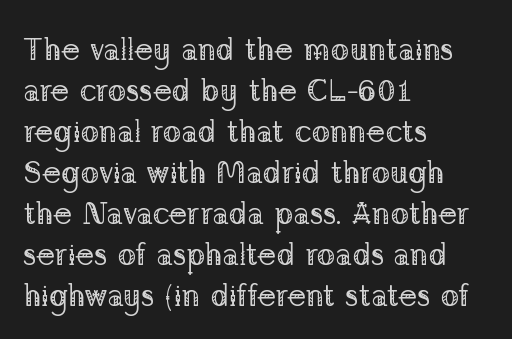
Q: Is the text bold? A: No.
Q: Is the text italic (slanted)? A: No, it is upright.
Q: Is the typeface a serif or a sans-serif typeface? A: Serif.
Q: Is the text underlined? A: No.
Q: How is the paragraph aligned? A: Left-aligned.
Q: Is the spacing between letters normal or unusually wide? A: Normal.
Q: Is the spacing between lines tight, normal or loose? A: Normal.
Q: Width (condensed, normal, or wide)? A: Normal.
Q: Stroke contrast? A: Low.
Q: x-height? A: Medium.
Q: Monospaced? A: No.
